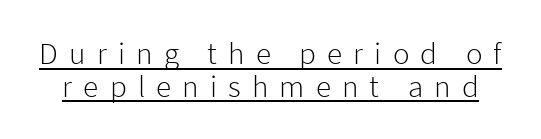
The rendering uses a small line-height, squeezing the rows. The horizontal fit of the characters is loose and conspicuously gappy. The specimen reads as upright at a glance. The weight would be labelled regular, book, light, or lighter still. This is underlined copy, the kind a proofreader might mark for attention. Examine the stroke ends and you'll find no serifs.
